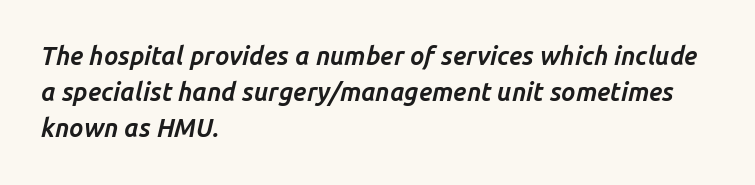
{"italic": "yes", "lean": "right", "slant_degrees": 14, "bold": "yes", "underline": "no", "align": "left", "line_spacing": "normal", "line_spacing_ratio": 1.44, "letter_spacing": "normal", "letter_spacing_em": 0.0, "glyph_px": 25}
